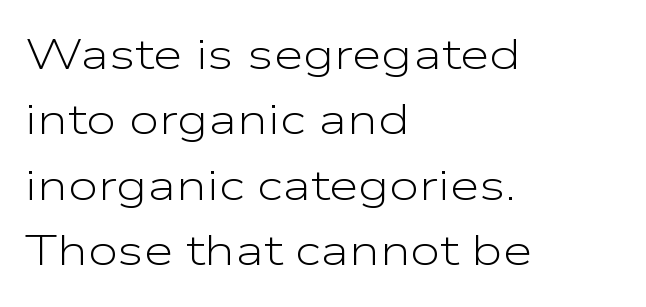
Q: Is the text bold? A: No.
Q: Is the text italic (slanted)? A: No, it is upright.
Q: Is the typeface a serif or a sans-serif typeface? A: Sans-serif.
Q: Is the text underlined? A: No.
Q: How is the paragraph aligned? A: Left-aligned.
Q: Is the spacing between letters normal or unusually wide? A: Normal.
Q: Is the spacing between lines tight, normal or loose? A: Normal.
Q: Width (condensed, normal, or wide)? A: Wide.
Q: Stroke contrast? A: Low.
Q: x-height? A: Medium.
Q: Monospaced? A: No.
